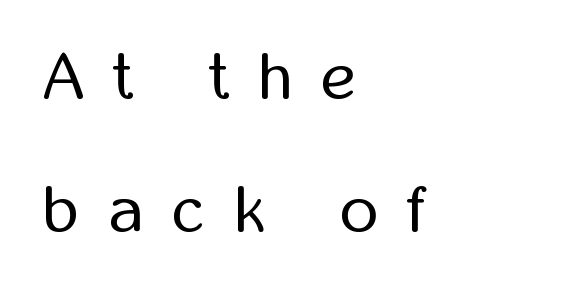
The image shows 66 px regular-weight, condensed sans-serif type, upright; set left-aligned, loose line spacing (2.01x), unusually wide letter spacing (+0.45 em), not underlined; low stroke contrast and a medium x-height.
